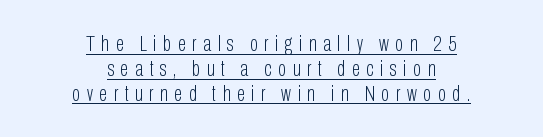
Q: Is the text bold? A: No.
Q: Is the text italic (slanted)? A: No, it is upright.
Q: Is the text underlined? A: Yes.
Q: How is the paragraph aligned? A: Centered.
Q: Is the spacing between letters normal or unusually wide? A: Unusually wide.
Q: Is the spacing between lines tight, normal or loose? A: Tight.
